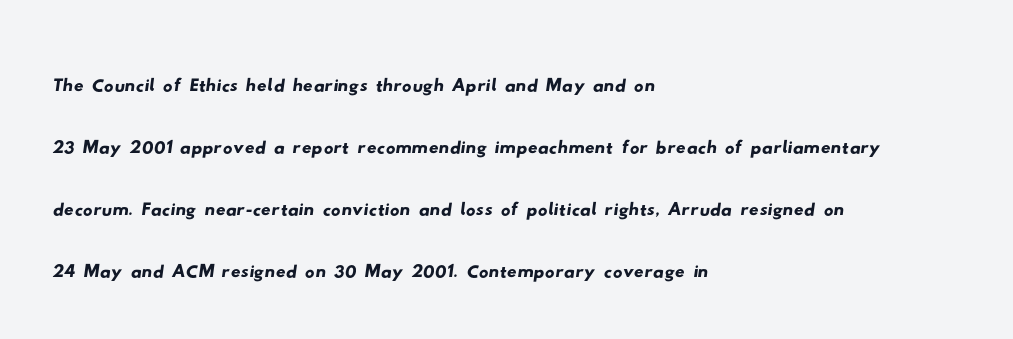
Q: Is the typeface a serif or a sans-serif typeface? A: Sans-serif.
Q: Is the text underlined? A: No.
Q: How is the paragraph aligned? A: Left-aligned.
Q: Is the spacing between letters normal or unusually wide? A: Normal.
Q: Is the spacing between lines tight, normal or loose? A: Normal.
Q: Width (condensed, normal, or wide)? A: Wide.
Q: Stroke contrast? A: Low.
Q: x-height? A: Small.
Q: Monospaced? A: No.
